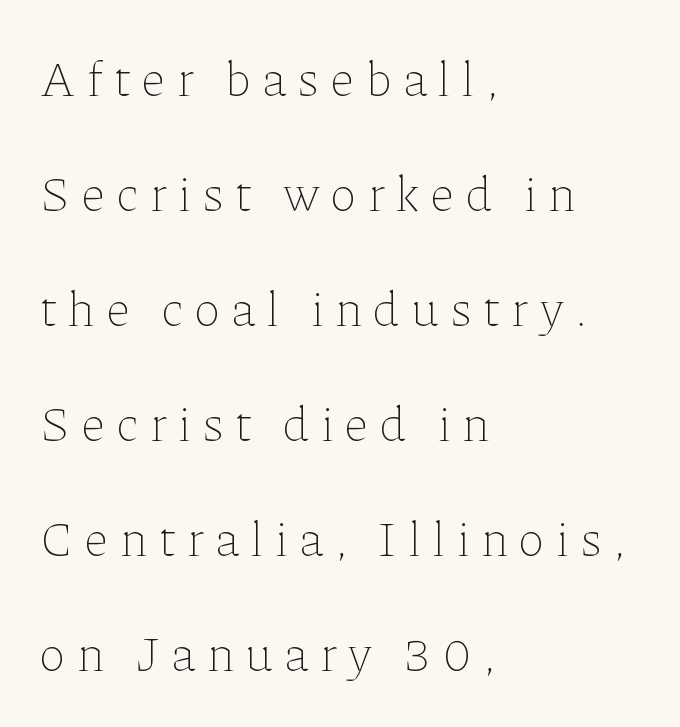
Quick note: interline space is abundant. Caption: expanded tracking, letters set apart. Underlining? Definitely not there. Note the varied advance widths — an 'i' is clearly narrower than an 'm'.
